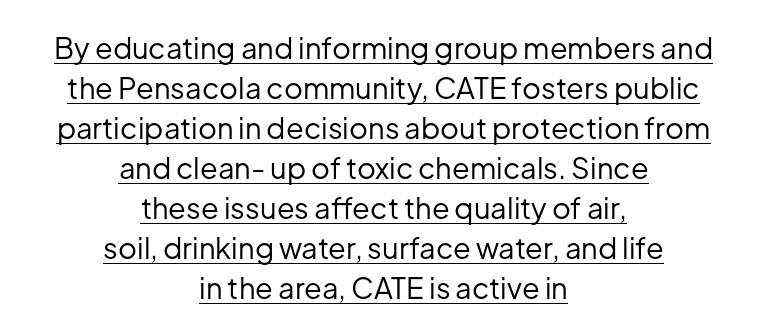
{"serif": "no", "italic": "no", "bold": "no", "weight": "regular", "width": "normal", "stroke_contrast": "low", "x_height": "medium", "monospaced": "no", "underline": "yes", "align": "center", "line_spacing": "normal", "line_spacing_ratio": 1.38, "letter_spacing": "normal", "letter_spacing_em": 0.0, "glyph_px": 29}
